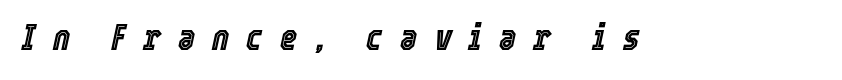
Spacing verdict: proportional, widths tailored to each character. In terms of posture, this sample is oblique. Any mark beneath the type? The region is blank. The rendering inserts visible extra space after every character.
